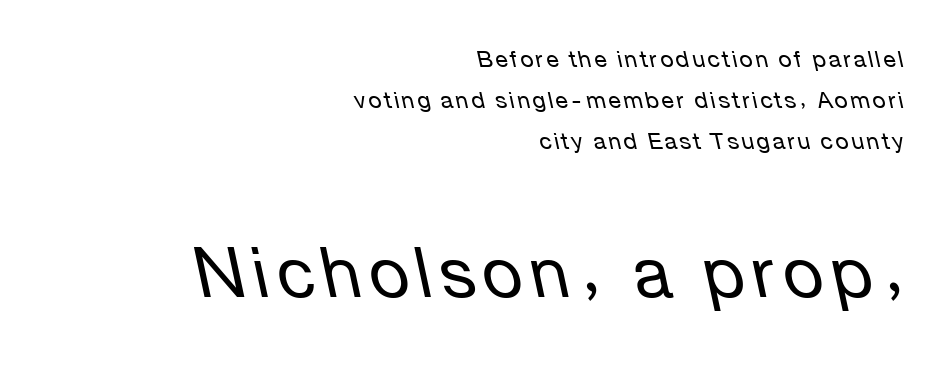
Q: Is the text bold? A: No.
Q: Is the text italic (slanted)? A: Yes, it leans left by about 12 degrees.
Q: Is the text underlined? A: No.
Q: How is the paragraph aligned? A: Right-aligned.
Q: Which block of text is set in a larger size, the first (top) or the second (bottom)? A: The second (bottom) one.
Q: Width (condensed, normal, or wide)? A: Normal.
Q: Stroke contrast? A: Low.
Q: x-height? A: Medium.
Q: Monospaced? A: No.
